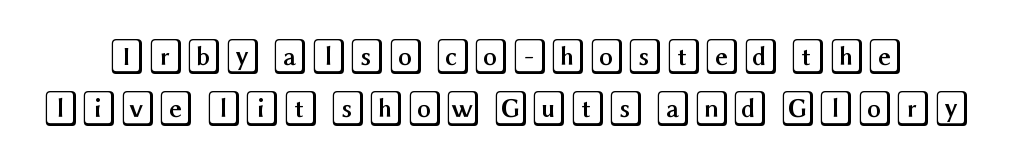
The image shows 35 px wide type, upright; set normal line spacing (1.5x), normal letter spacing, not underlined; a large x-height.
